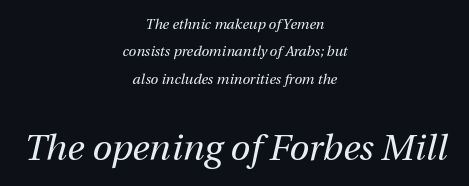
Q: Is the text bold? A: No.
Q: Is the text italic (slanted)? A: Yes, it leans right by about 12 degrees.
Q: Is the text underlined? A: No.
Q: How is the paragraph aligned? A: Centered.
Q: Is the spacing between letters normal or unusually wide? A: Normal.
Q: Is the spacing between lines tight, normal or loose? A: Loose.
Q: Which block of text is set in a larger size, the first (top) or the second (bottom)? A: The second (bottom) one.
Q: Width (condensed, normal, or wide)? A: Normal.
Q: Stroke contrast? A: Medium.
Q: x-height? A: Medium.
Q: Monospaced? A: No.
